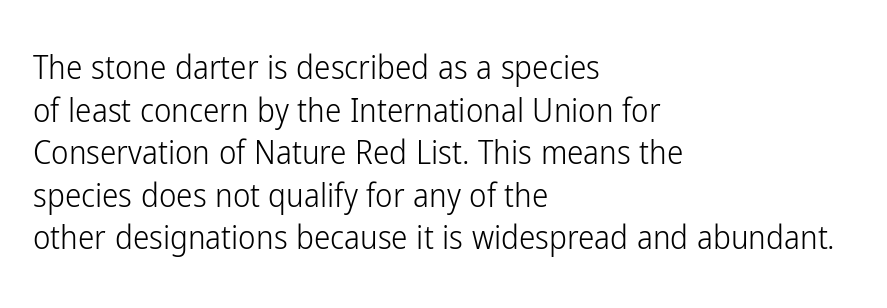
{"serif": "no", "italic": "no", "bold": "no", "weight": "light", "width": "condensed", "stroke_contrast": "low", "x_height": "medium", "monospaced": "no", "underline": "no", "align": "left", "line_spacing": "normal", "line_spacing_ratio": 1.29, "letter_spacing": "normal", "letter_spacing_em": 0.0, "glyph_px": 33}
